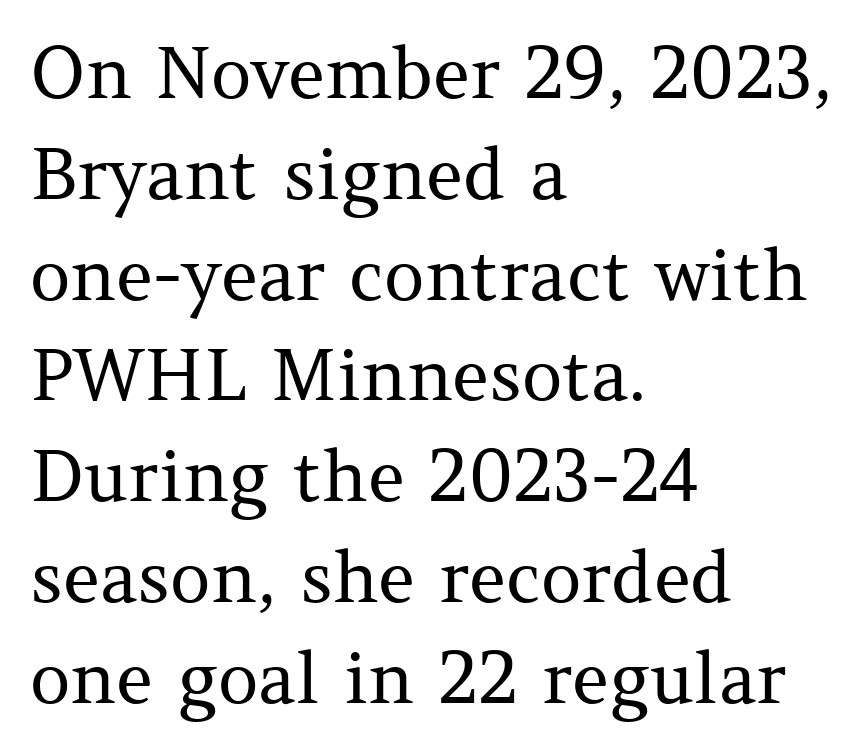
The image shows 71 px regular-weight serif type, upright; set left-aligned, normal line spacing (1.42x), normal letter spacing, not underlined; medium stroke contrast and a medium x-height.
